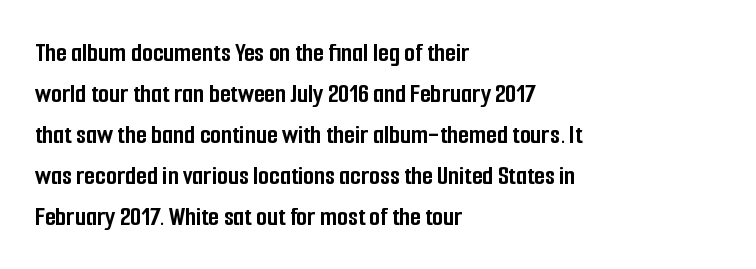
The image shows 28 px semibold, condensed sans-serif type, upright; set left-aligned, normal line spacing (1.46x), normal letter spacing, not underlined; low stroke contrast and a medium x-height.
